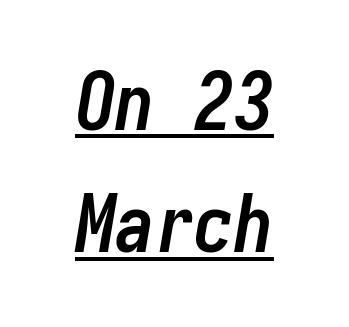
{"italic": "yes", "lean": "right", "slant_degrees": 10, "bold": "yes", "weight": "semibold", "width": "condensed", "stroke_contrast": "low", "x_height": "medium", "underline": "yes", "align": "center", "line_spacing": "normal", "line_spacing_ratio": 1.55, "letter_spacing": "normal", "letter_spacing_em": 0.0, "glyph_px": 79}
